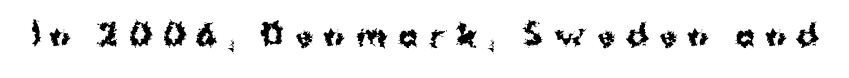
The letterforms stand isolated, each surrounded by extra space. This rendering employs a face without finishing strokes, i.e., a sans-serif. The passage shown is typed in a proportional face where columns would drift. Ascenders rise straight up at ninety degrees. Anything drawn beneath the words? Only blank space. The glyphs have the mass of a bold cut.
